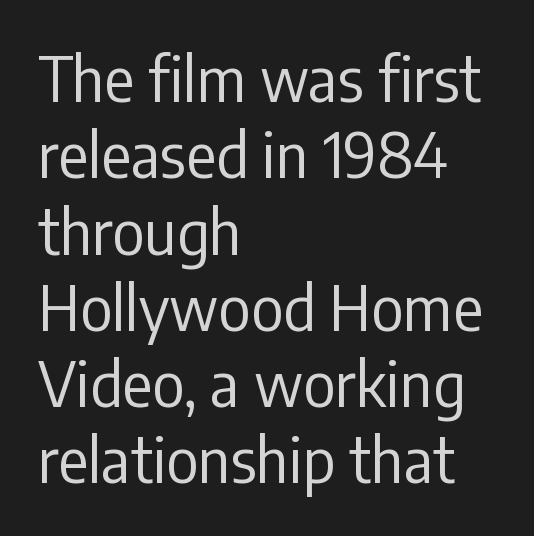
The image shows 62 px regular-weight, condensed sans-serif type, upright; set left-aligned, line spacing 1.23x, normal letter spacing, not underlined; low stroke contrast and a medium x-height.
